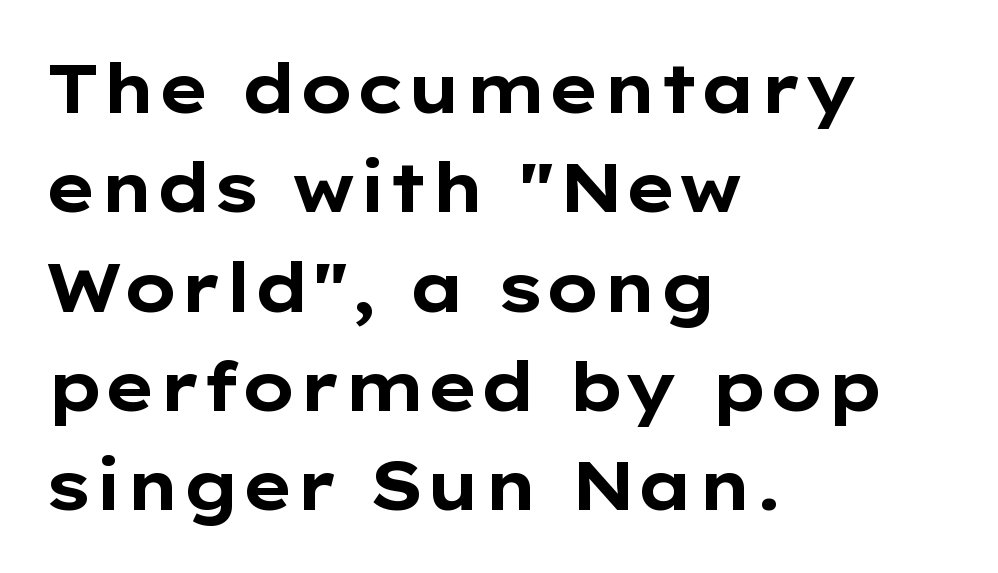
A student would call this left alignment; a typographer would say flush left, rag right. Line spacing here is normal. Spacing between characters is what you'd get straight out of the box. You could not count columns in this text — the font is proportionally spaced. Font category for this specimen: sans-serif.
